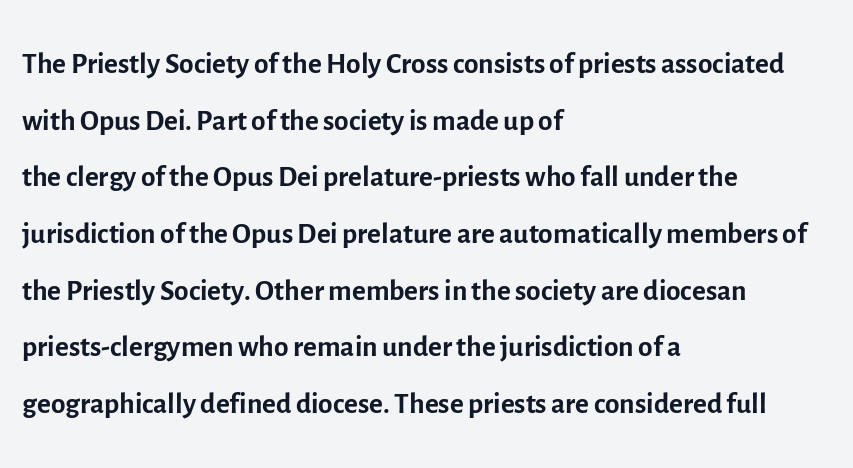
{"serif": "no", "italic": "no", "bold": "no", "weight": "regular", "width": "normal", "x_height": "medium", "monospaced": "no", "underline": "no", "align": "left", "line_spacing": "normal", "line_spacing_ratio": 1.35, "letter_spacing": "normal", "letter_spacing_em": 0.0, "glyph_px": 42}
